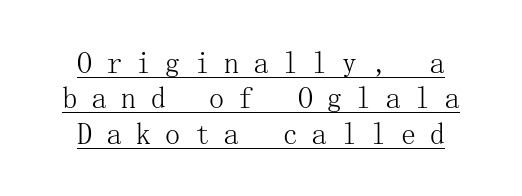
No letter is thick-stroked: the sample isn't bold. Every character sits straight up, as roman type does. The gaps between neighbouring characters are conspicuously large. Like a heading marked for emphasis, these lines bear an underscore. Each letter's strokes conclude with small projecting serifs.
